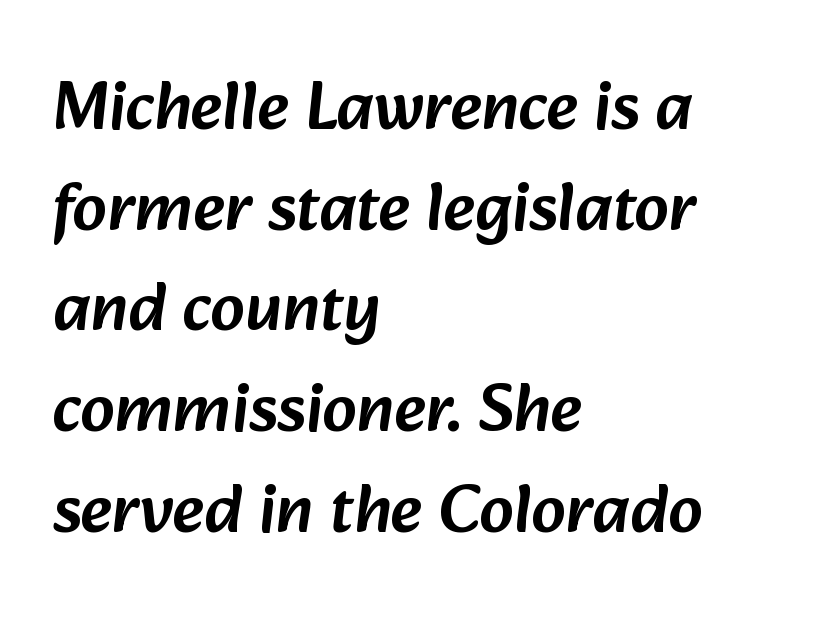
Just letters on the line, the space beneath them empty. The lines are quadded left. Regular leading. Regarding serifs, this sample does without them. These lines keep a tight, regular rhythm from letter to letter.
